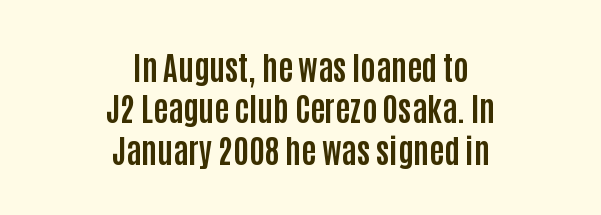
{"serif": "no", "italic": "no", "bold": "yes", "weight": "bold", "width": "condensed", "stroke_contrast": "low", "x_height": "large", "monospaced": "no", "underline": "no", "align": "center", "line_spacing": "normal", "line_spacing_ratio": 1.29, "letter_spacing": "normal", "letter_spacing_em": 0.0, "glyph_px": 32}
